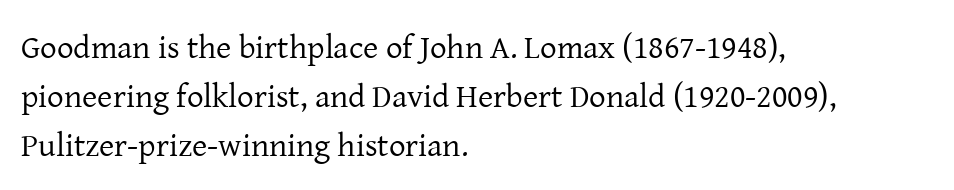
The image shows 33 px regular-weight serif type, upright; set left-aligned, normal line spacing (1.48x), normal letter spacing, not underlined; low stroke contrast and a medium x-height.
